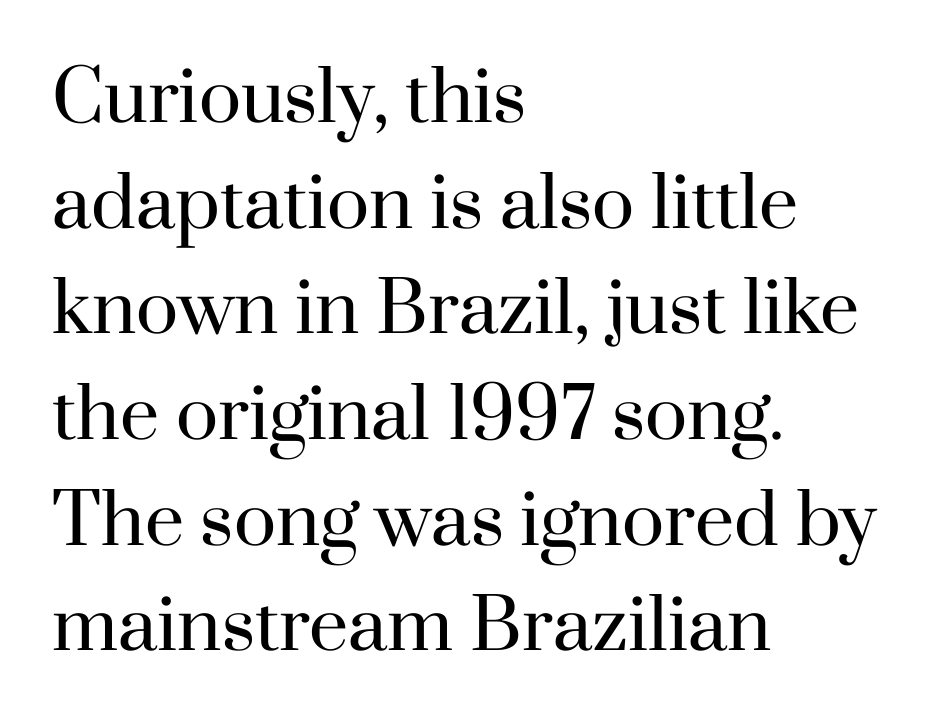
Q: Is the text bold? A: No.
Q: Is the text italic (slanted)? A: No, it is upright.
Q: Is the typeface a serif or a sans-serif typeface? A: Serif.
Q: Is the text underlined? A: No.
Q: How is the paragraph aligned? A: Left-aligned.
Q: Is the spacing between letters normal or unusually wide? A: Normal.
Q: Is the spacing between lines tight, normal or loose? A: Normal.
Q: Width (condensed, normal, or wide)? A: Normal.
Q: Stroke contrast? A: High.
Q: x-height? A: Small.
Q: Monospaced? A: No.
